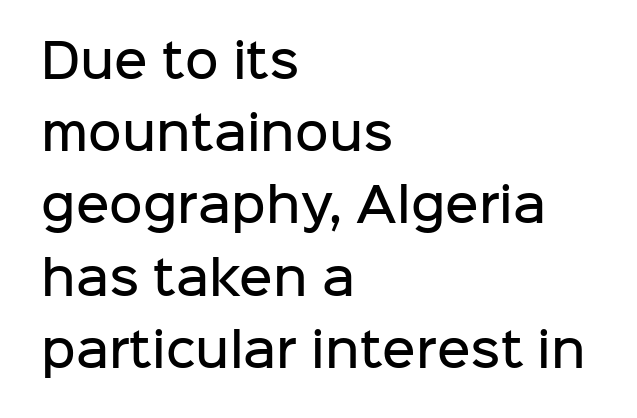
{"serif": "no", "italic": "no", "bold": "semi", "weight": "semibold", "width": "normal", "stroke_contrast": "low", "x_height": "medium", "monospaced": "no", "underline": "no", "align": "left", "line_spacing": "normal", "line_spacing_ratio": 1.57, "letter_spacing": "normal", "letter_spacing_em": 0.0, "glyph_px": 46}
